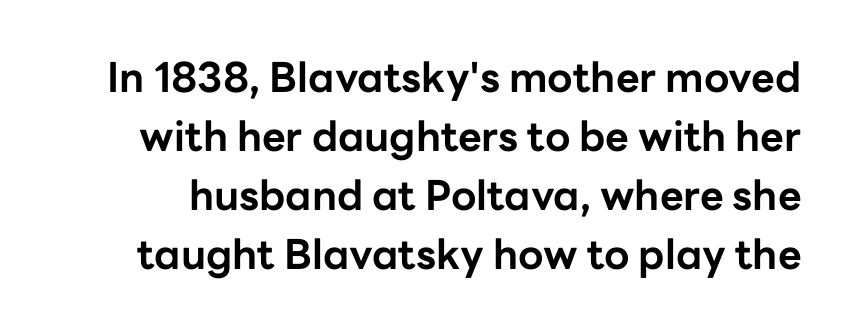
Q: Is the text bold? A: Yes.
Q: Is the text italic (slanted)? A: No, it is upright.
Q: Is the typeface a serif or a sans-serif typeface? A: Sans-serif.
Q: Is the text underlined? A: No.
Q: Is the spacing between letters normal or unusually wide? A: Normal.
Q: Is the spacing between lines tight, normal or loose? A: Normal.
Q: Width (condensed, normal, or wide)? A: Normal.
Q: Stroke contrast? A: Low.
Q: x-height? A: Medium.
Q: Monospaced? A: No.
